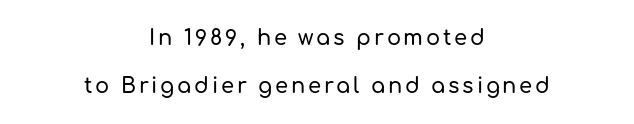
The image shows 21 px text type, upright; set centered, loose line spacing (2.28x), not underlined.
